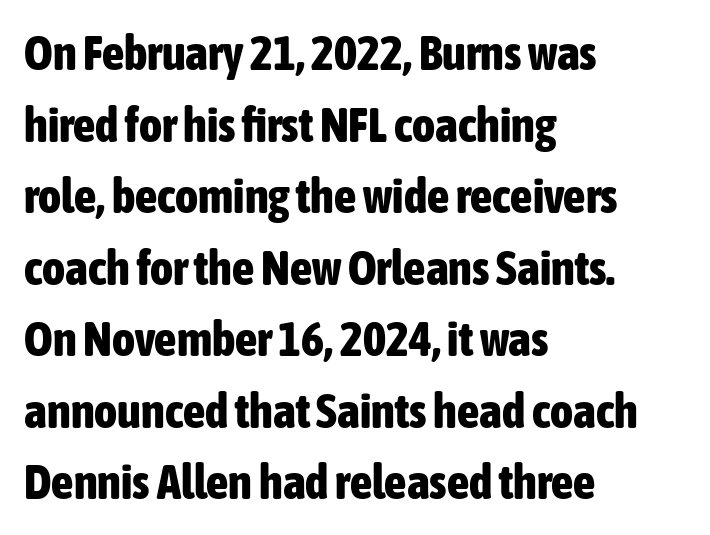
The image shows 49 px bold, condensed sans-serif type, upright; set left-aligned, normal line spacing (1.46x), normal letter spacing, not underlined; low stroke contrast and a medium x-height.
